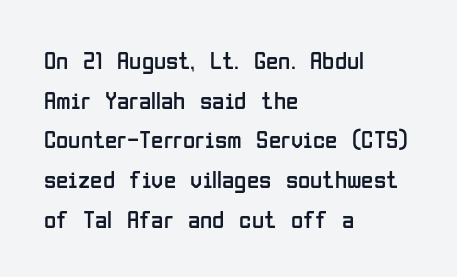
{"italic": "no", "bold": "no", "underline": "no", "align": "left", "line_spacing": "normal", "line_spacing_ratio": 1.59, "letter_spacing": "normal", "letter_spacing_em": 0.0, "glyph_px": 25}
